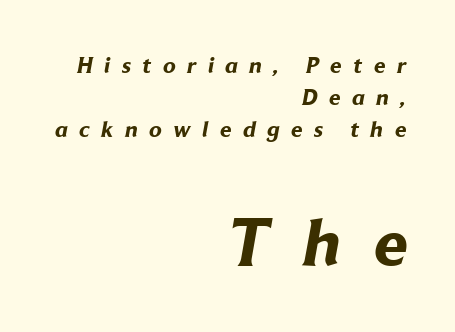
Grotesque or geometric, the face here clearly has no serifs. Look at the glyph heights: the lower group is clearly the bigger setting. Compared with typical paragraphs, the rows here are spaced about the same. Spacing between characters has been opened up far beyond the box default. Typesetter's note: full bold, strokes at maximum text heaviness.
